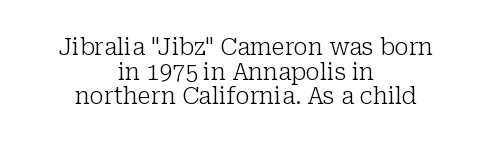
The image shows 23 px text type, upright; set centered, tight line spacing (1.07x), normal letter spacing, not underlined.
